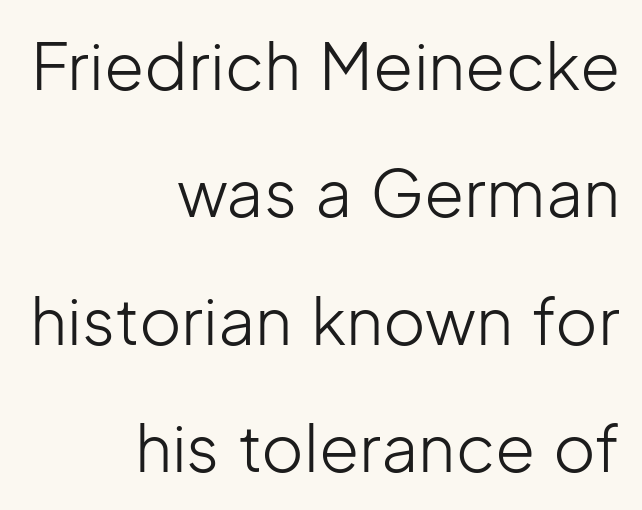
Q: Is the text bold? A: No.
Q: Is the text italic (slanted)? A: No, it is upright.
Q: Is the typeface a serif or a sans-serif typeface? A: Sans-serif.
Q: Is the text underlined? A: No.
Q: How is the paragraph aligned? A: Right-aligned.
Q: Is the spacing between letters normal or unusually wide? A: Normal.
Q: Is the spacing between lines tight, normal or loose? A: Loose.
Q: Width (condensed, normal, or wide)? A: Normal.
Q: Stroke contrast? A: Low.
Q: x-height? A: Medium.
Q: Monospaced? A: No.
